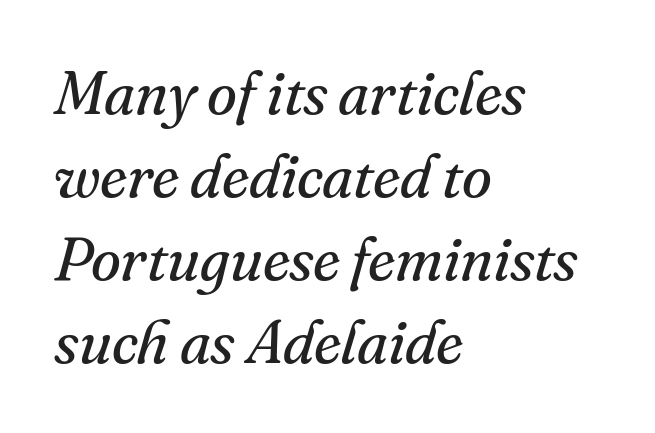
The passage shown is typeset with a serif family. Words appear dense and cohesive because spacing is normal. Casual observation: everything's shoved over to the left. Type without underlining. The rendering applies a slant to the glyphs. This reads as an unemphasized weight, regular at the heaviest.
